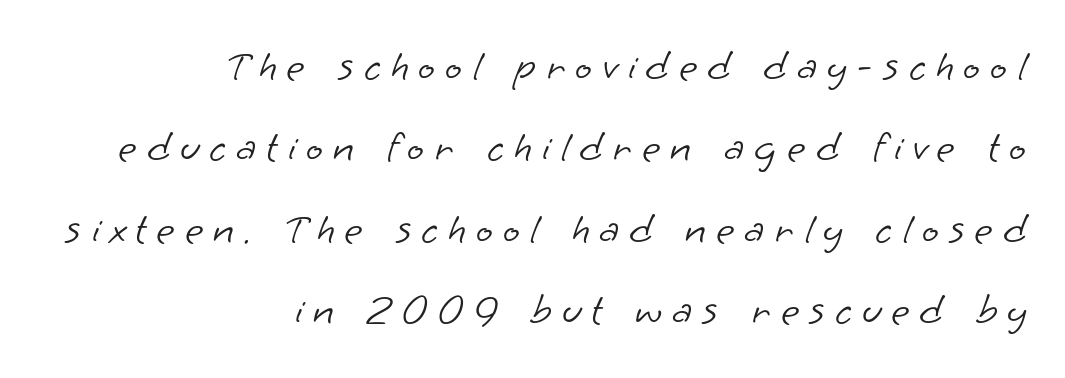
The glyphs in this specimen are sans serif. The rendering uses natural spacing where letterforms have individual widths. In CSS terms this would be text-align: right. The space directly below the letters is spotless. The strokes are not fattened; the text isn't bold.
